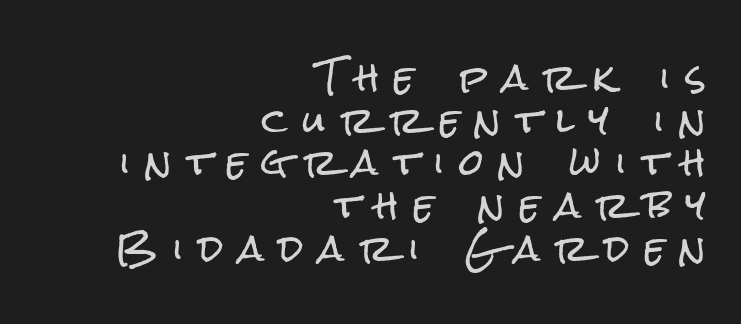
The image shows 35 px condensed sans-serif type, upright; set right-aligned, line spacing 1.22x, unusually wide letter spacing (+0.44 em), not underlined; low stroke contrast and a medium x-height.
